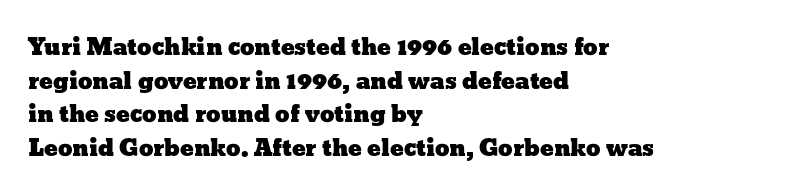
{"italic": "no", "underline": "no", "align": "left", "line_spacing": "normal", "line_spacing_ratio": 1.46, "letter_spacing": "normal", "letter_spacing_em": 0.0, "glyph_px": 23}
